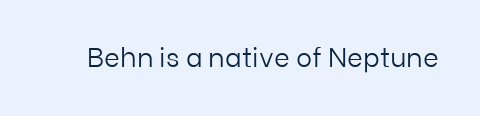
Q: Is the text bold? A: No.
Q: Is the text italic (slanted)? A: No, it is upright.
Q: Is the text underlined? A: No.
Q: Is the spacing between letters normal or unusually wide? A: Normal.
